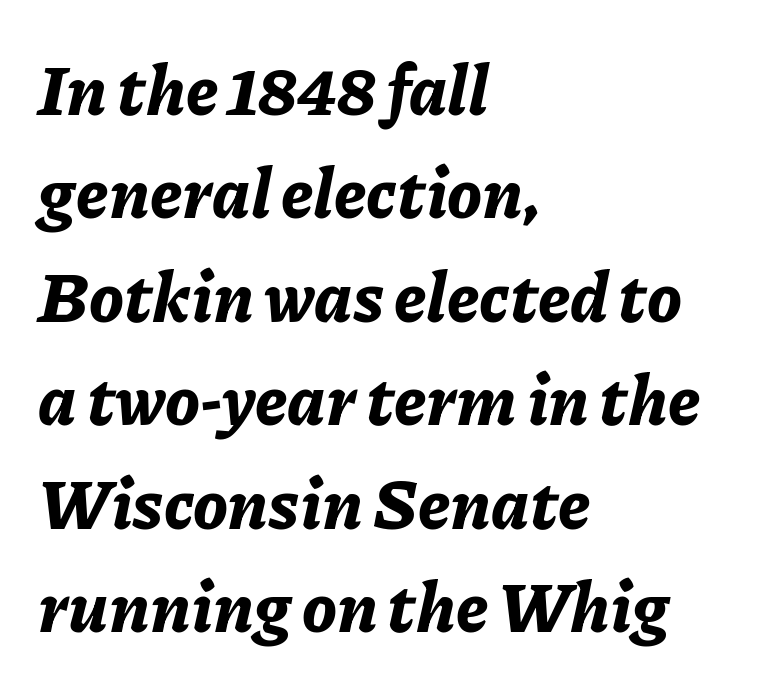
The image shows 69 px bold type, italic (leaning right); set left-aligned, normal line spacing (1.5x), normal letter spacing, not underlined; low stroke contrast and a medium x-height.
